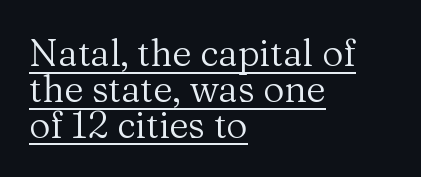
{"serif": "yes", "italic": "no", "bold": "no", "weight": "regular", "width": "normal", "stroke_contrast": "medium", "x_height": "medium", "monospaced": "no", "underline": "yes", "align": "left", "line_spacing": "tight", "line_spacing_ratio": 0.97, "letter_spacing": "normal", "letter_spacing_em": 0.0, "glyph_px": 37}
